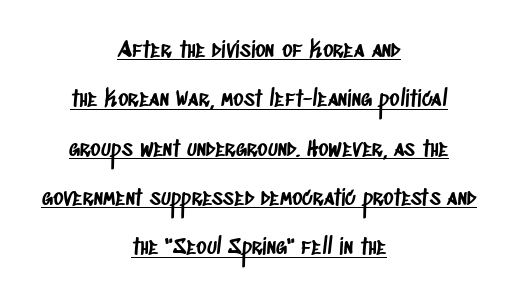
{"underline": "yes", "align": "center", "line_spacing": "loose", "line_spacing_ratio": 2.24, "letter_spacing": "normal", "letter_spacing_em": 0.0, "glyph_px": 22}
